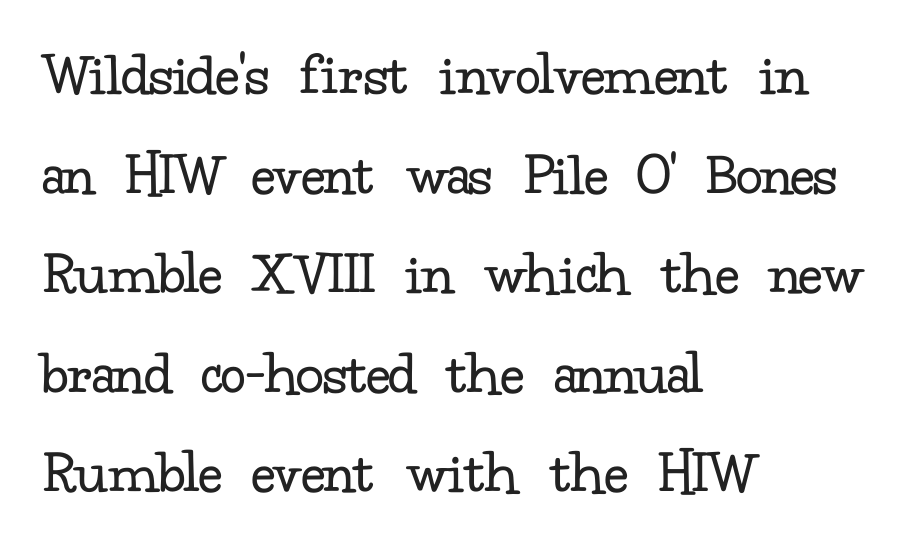
The image shows 63 px regular-weight serif type, upright; set left-aligned, normal line spacing (1.58x), normal letter spacing, not underlined; low stroke contrast and a small x-height.
